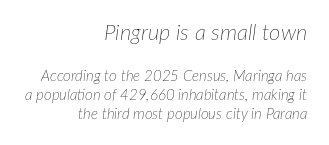
Q: Is the text bold? A: No.
Q: Is the text italic (slanted)? A: Yes, it leans right by about 7 degrees.
Q: Is the text underlined? A: No.
Q: How is the paragraph aligned? A: Right-aligned.
Q: Is the spacing between letters normal or unusually wide? A: Normal.
Q: Is the spacing between lines tight, normal or loose? A: Normal.
Q: Which block of text is set in a larger size, the first (top) or the second (bottom)? A: The first (top) one.
